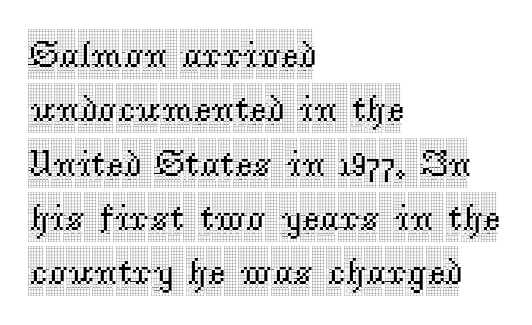
{"serif": "yes", "italic": "no", "width": "condensed", "x_height": "large", "monospaced": "no", "underline": "no", "align": "left", "line_spacing": "normal", "line_spacing_ratio": 1.43, "letter_spacing": "normal", "letter_spacing_em": 0.0, "glyph_px": 38}
